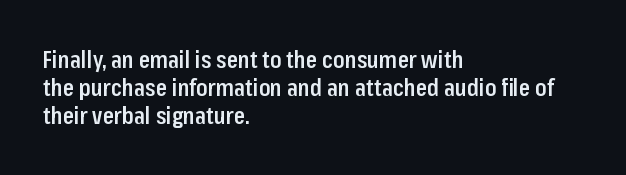
The image shows 23 px text type, upright; set left-aligned, line spacing 1.22x, normal letter spacing, not underlined.
